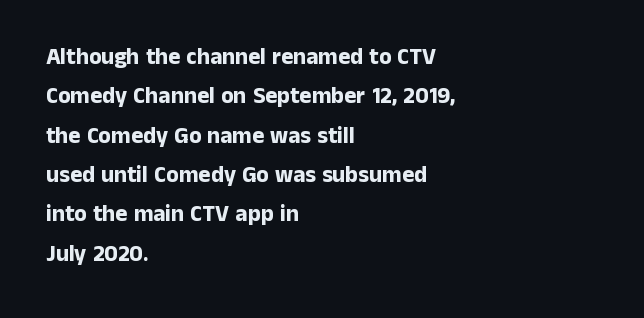
{"italic": "no", "bold": "yes", "underline": "no", "align": "left", "line_spacing_ratio": 1.71, "letter_spacing": "normal", "letter_spacing_em": 0.0, "glyph_px": 23}
